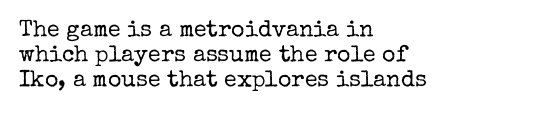
The image shows 23 px text type, upright; set left-aligned, tight line spacing (1.09x), normal letter spacing, not underlined.
